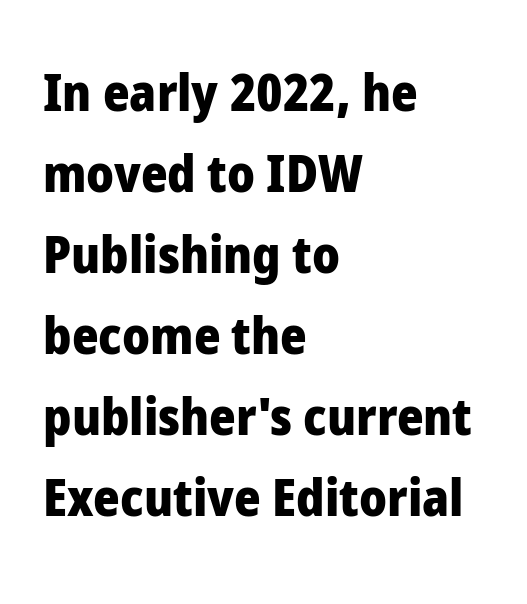
Q: Is the text bold? A: Yes.
Q: Is the text italic (slanted)? A: No, it is upright.
Q: Is the typeface a serif or a sans-serif typeface? A: Sans-serif.
Q: Is the text underlined? A: No.
Q: How is the paragraph aligned? A: Left-aligned.
Q: Is the spacing between letters normal or unusually wide? A: Normal.
Q: Is the spacing between lines tight, normal or loose? A: Normal.
Q: Width (condensed, normal, or wide)? A: Normal.
Q: Stroke contrast? A: Low.
Q: x-height? A: Medium.
Q: Monospaced? A: No.
